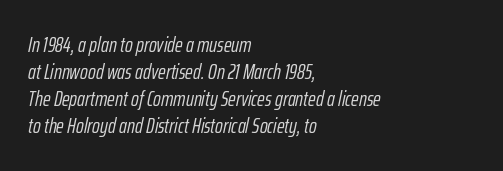
An italicized treatment has been applied to the whole sample. The space between consecutive lines is moderate. Check the space under the baseline: it is left empty. In terms of letterspacing, this is plain default setting. Weight: in the light-to-regular range.
